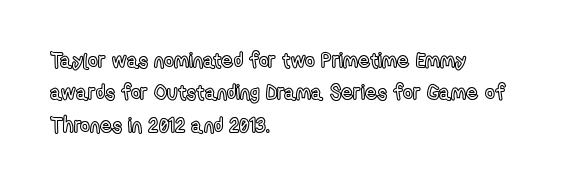
Glyph-to-glyph distance matches everyday printed text. Upright lettering throughout. Notice how descenders clear the ascenders below comfortably — that's standard leading. The strip under each line holds only bare page. Layout note: lines flush left.
